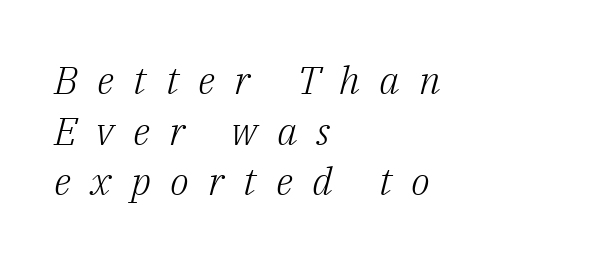
{"serif": "yes", "italic": "yes", "lean": "right", "slant_degrees": 14, "bold": "no", "weight": "light", "width": "normal", "stroke_contrast": "low", "x_height": "medium", "monospaced": "no", "underline": "no", "align": "left", "line_spacing": "normal", "line_spacing_ratio": 1.3, "letter_spacing": "wide", "letter_spacing_em": 0.49, "glyph_px": 39}
